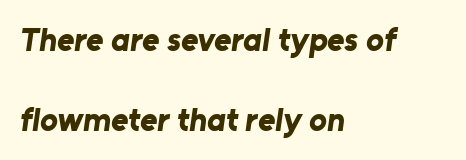
{"serif": "no", "bold": "yes", "weight": "bold", "width": "normal", "stroke_contrast": "low", "x_height": "medium", "monospaced": "no", "underline": "no", "align": "left", "line_spacing": "loose", "line_spacing_ratio": 2.43, "letter_spacing": "normal", "letter_spacing_em": 0.0, "glyph_px": 33}
